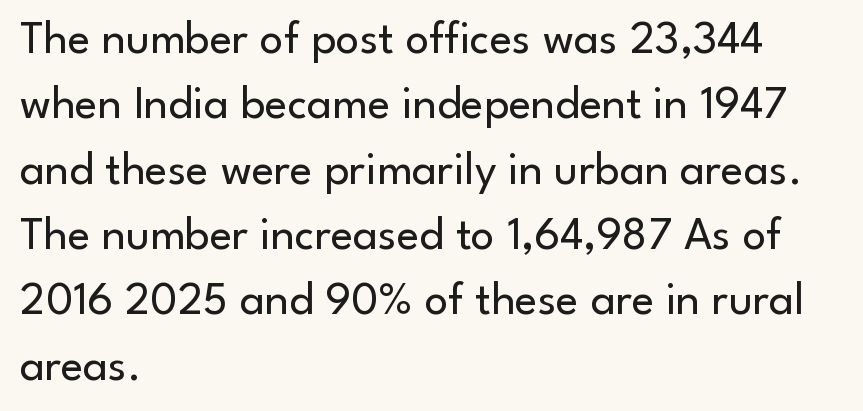
Q: Is the text bold? A: No.
Q: Is the text italic (slanted)? A: No, it is upright.
Q: Is the typeface a serif or a sans-serif typeface? A: Sans-serif.
Q: Is the text underlined? A: No.
Q: How is the paragraph aligned? A: Left-aligned.
Q: Is the spacing between letters normal or unusually wide? A: Normal.
Q: Is the spacing between lines tight, normal or loose? A: Normal.
Q: Width (condensed, normal, or wide)? A: Normal.
Q: Stroke contrast? A: Low.
Q: x-height? A: Small.
Q: Monospaced? A: No.
